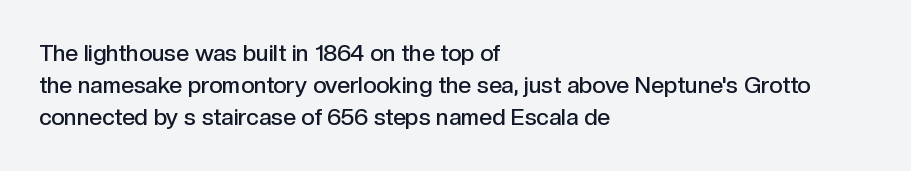
{"italic": "no", "bold": "semi", "underline": "no", "align": "left", "line_spacing": "normal", "line_spacing_ratio": 1.4, "letter_spacing": "normal", "letter_spacing_em": 0.0, "glyph_px": 23}
